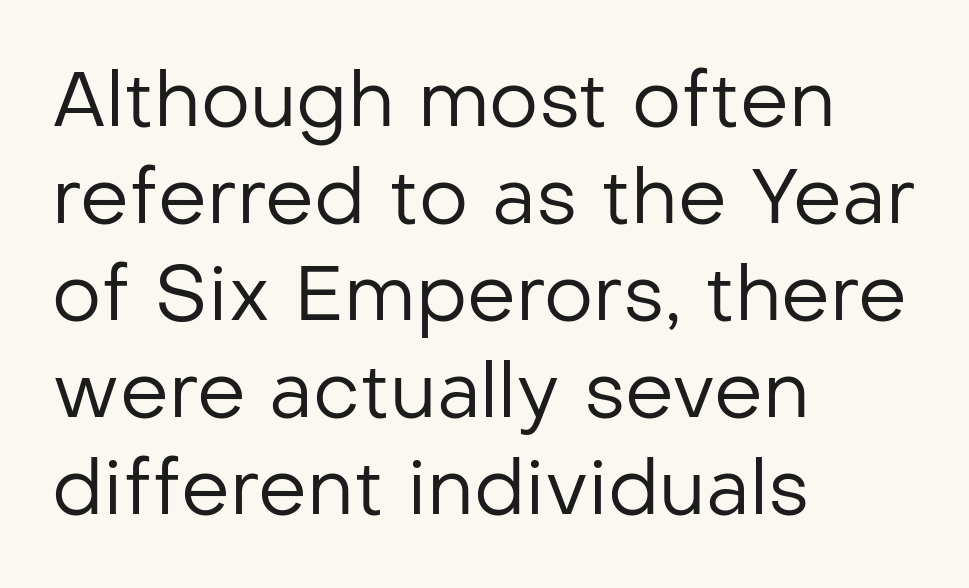
Q: Is the text bold? A: No.
Q: Is the text italic (slanted)? A: No, it is upright.
Q: Is the typeface a serif or a sans-serif typeface? A: Sans-serif.
Q: Is the text underlined? A: No.
Q: How is the paragraph aligned? A: Left-aligned.
Q: Is the spacing between letters normal or unusually wide? A: Normal.
Q: Is the spacing between lines tight, normal or loose? A: Normal.
Q: Width (condensed, normal, or wide)? A: Normal.
Q: Stroke contrast? A: Low.
Q: x-height? A: Medium.
Q: Monospaced? A: No.
